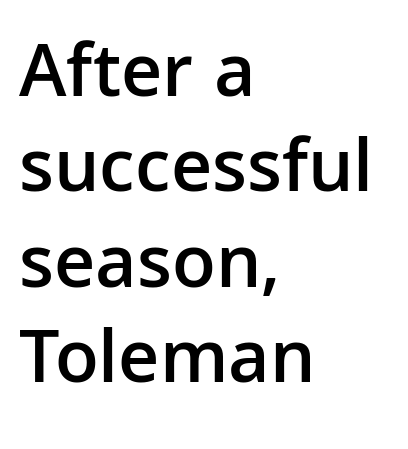
Q: Is the text bold? A: Semi-bold.
Q: Is the text italic (slanted)? A: No, it is upright.
Q: Is the typeface a serif or a sans-serif typeface? A: Sans-serif.
Q: Is the text underlined? A: No.
Q: How is the paragraph aligned? A: Left-aligned.
Q: Is the spacing between letters normal or unusually wide? A: Normal.
Q: Width (condensed, normal, or wide)? A: Normal.
Q: Stroke contrast? A: Low.
Q: x-height? A: Medium.
Q: Monospaced? A: No.
